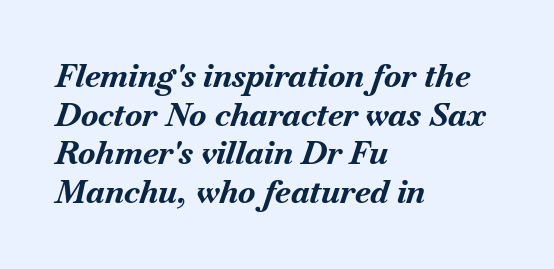
Q: Is the text bold? A: Yes.
Q: Is the text italic (slanted)? A: Yes, it leans right by about 18 degrees.
Q: Is the text underlined? A: No.
Q: How is the paragraph aligned? A: Left-aligned.
Q: Is the spacing between letters normal or unusually wide? A: Normal.
Q: Width (condensed, normal, or wide)? A: Normal.
Q: Stroke contrast? A: Medium.
Q: x-height? A: Small.
Q: Monospaced? A: No.
